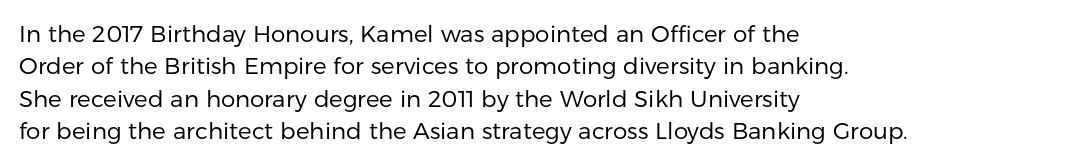
The tracking reads as untouched default to a designer's eye. Layout note: lines flush left. Students, observe: this is what conventionally led text looks like. Underline: absent.
